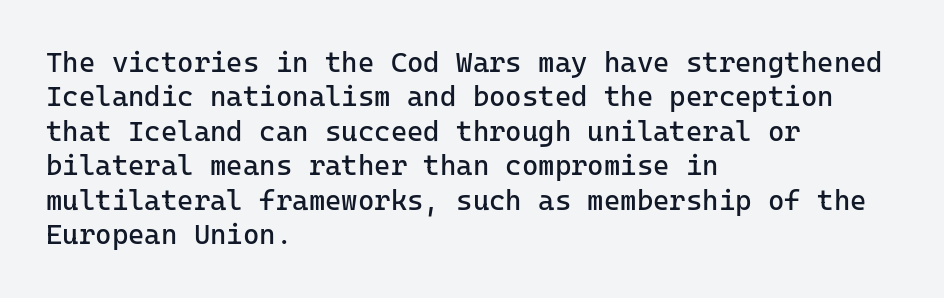
The image shows 28 px regular-weight sans-serif type, upright; set left-aligned, line spacing 1.23x, normal letter spacing, not underlined; low stroke contrast and a medium x-height.
